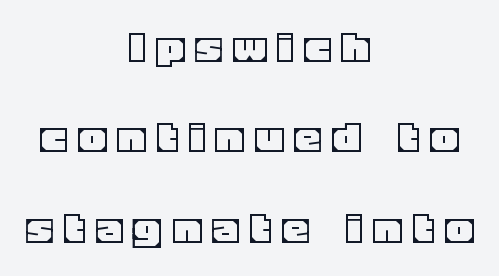
Q: Is the text italic (slanted)? A: No, it is upright.
Q: Is the text underlined? A: No.
Q: How is the paragraph aligned? A: Centered.
Q: Is the spacing between letters normal or unusually wide? A: Unusually wide.
Q: Width (condensed, normal, or wide)? A: Normal.
Q: x-height? A: Large.
Q: Monospaced? A: No.
